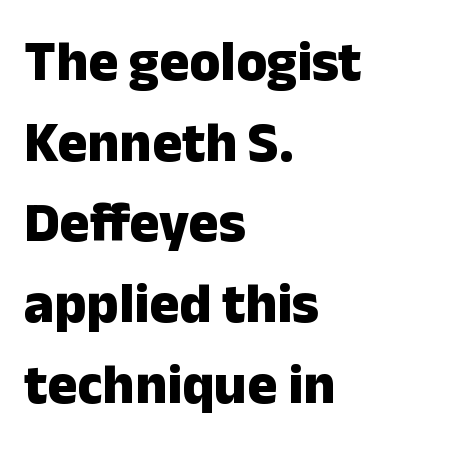
The image shows 56 px heavy sans-serif type, upright; set left-aligned, normal line spacing (1.44x), normal letter spacing, not underlined; low stroke contrast and a medium x-height.
